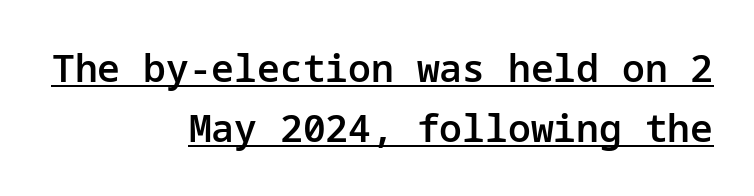
Q: Is the text bold? A: Semi-bold.
Q: Is the text italic (slanted)? A: No, it is upright.
Q: Is the typeface a serif or a sans-serif typeface? A: Sans-serif.
Q: Is the text underlined? A: Yes.
Q: How is the paragraph aligned? A: Right-aligned.
Q: Is the spacing between letters normal or unusually wide? A: Normal.
Q: Is the spacing between lines tight, normal or loose? A: Normal.
Q: Width (condensed, normal, or wide)? A: Normal.
Q: Stroke contrast? A: Low.
Q: x-height? A: Medium.
